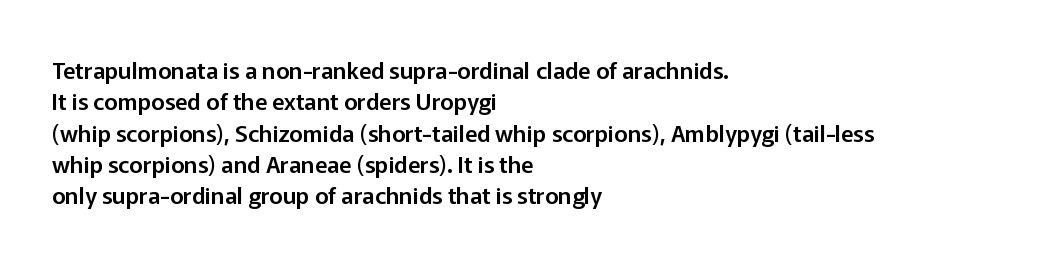
The passage shown is not underscored anywhere. The line texture is even and compact thanks to regular tracking. Nope, not italic — everything's standing straight. Each line starts at the same left margin while the right side varies. Notice how descenders clear the ascenders below comfortably — that's standard leading.
